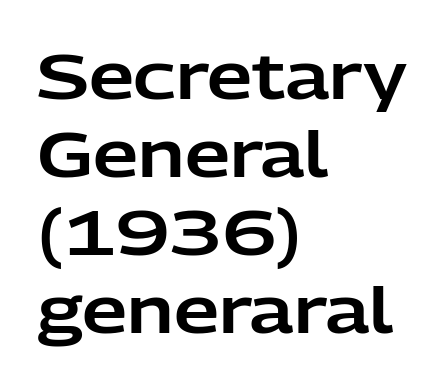
{"serif": "no", "italic": "no", "width": "normal", "stroke_contrast": "low", "x_height": "medium", "monospaced": "no", "underline": "no", "align": "left", "line_spacing_ratio": 1.22, "letter_spacing": "normal", "letter_spacing_em": 0.0, "glyph_px": 64}
